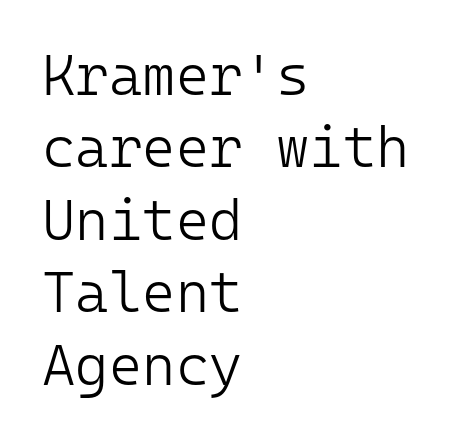
{"serif": "no", "italic": "no", "bold": "no", "weight": "light", "width": "normal", "stroke_contrast": "low", "x_height": "medium", "monospaced": "yes", "underline": "no", "align": "left", "line_spacing": "normal", "line_spacing_ratio": 1.27, "letter_spacing": "normal", "letter_spacing_em": 0.0, "glyph_px": 57}
